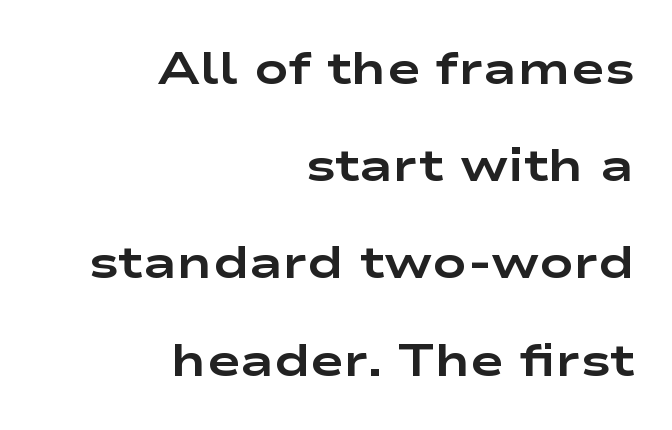
The image shows 45 px bold, wide sans-serif type, upright; set right-aligned, loose line spacing (2.16x), normal letter spacing, not underlined; low stroke contrast and a medium x-height.
